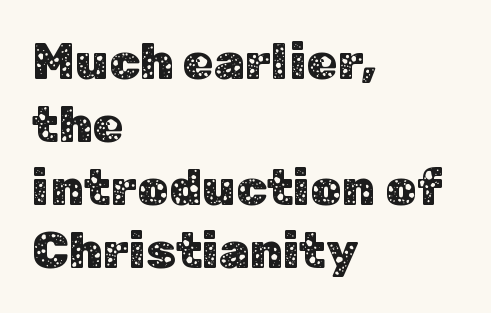
What stands out about the letter spacing? Nothing — it is the standard amount. Words float on clear page, feet unadorned. Think of a printed novel: that variable character pitch is what you see here. What's the leading like? Ordinary, nothing unusual.
